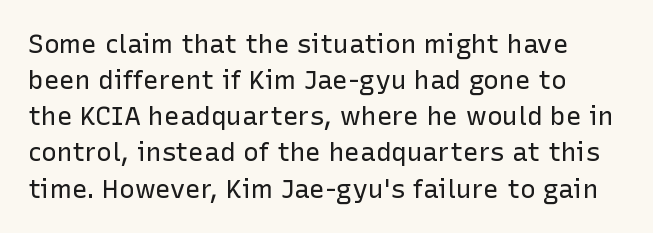
The leading is moderate, giving the passage an even texture. No chunkiness to these letters — they're not bold. Observe the ordinary spacing: letters are neighbours, not strangers. Words float on clear page, feet unadorned. Ordinary non-slanted type is in use.
